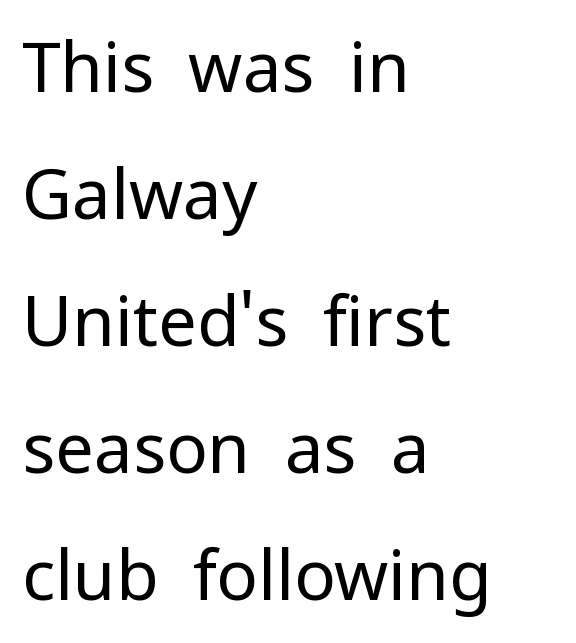
Q: Is the text bold? A: No.
Q: Is the text italic (slanted)? A: No, it is upright.
Q: Is the typeface a serif or a sans-serif typeface? A: Sans-serif.
Q: Is the text underlined? A: No.
Q: How is the paragraph aligned? A: Left-aligned.
Q: Is the spacing between letters normal or unusually wide? A: Normal.
Q: Width (condensed, normal, or wide)? A: Normal.
Q: Stroke contrast? A: Low.
Q: x-height? A: Medium.
Q: Monospaced? A: No.
